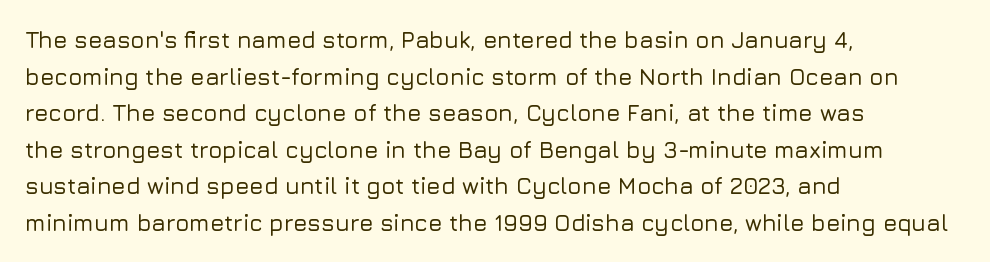
The image shows 23 px text type, upright; set left-aligned, normal line spacing (1.59x), normal letter spacing, not underlined.
